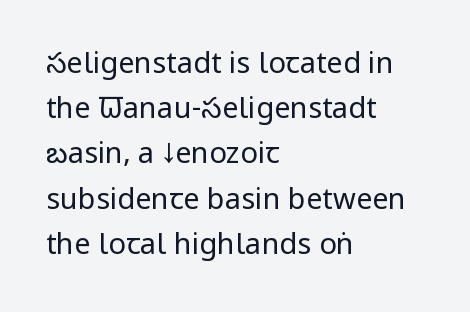
Examine the stroke ends and you'll find no serifs. Is this a fixed-width face? No — the glyphs have proportional, varying widths. The passage shown has conventional tracking throughout. The space directly below the letters is spotless. Horizontal alignment here is leftward, the default for most running prose. Leading matches the norm, producing a regular column.
